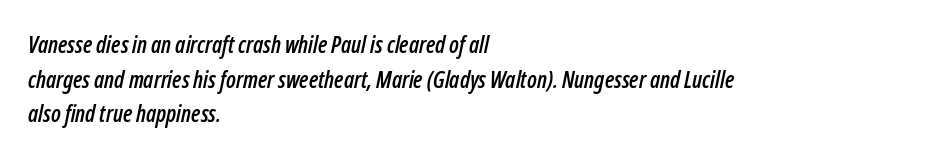
{"italic": "yes", "lean": "right", "slant_degrees": 12, "underline": "no", "align": "left", "line_spacing": "normal", "line_spacing_ratio": 1.51, "letter_spacing": "normal", "letter_spacing_em": 0.0, "glyph_px": 23}
